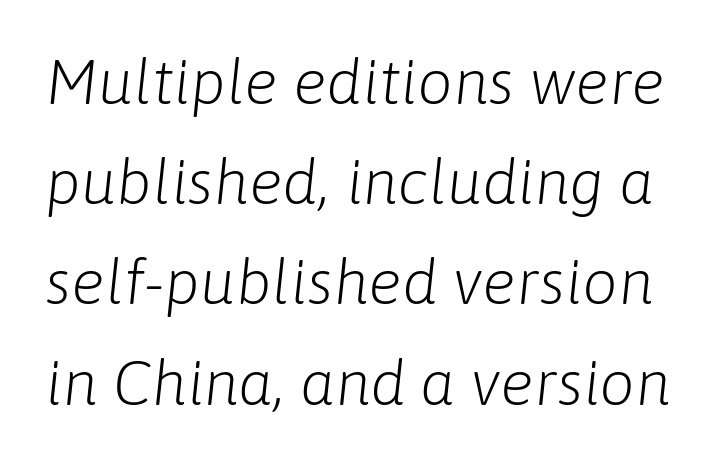
{"italic": "yes", "lean": "right", "slant_degrees": 6, "bold": "no", "weight": "light", "width": "normal", "stroke_contrast": "low", "x_height": "medium", "monospaced": "no", "underline": "no", "line_spacing": "normal", "line_spacing_ratio": 1.59, "letter_spacing": "normal", "letter_spacing_em": 0.0, "glyph_px": 63}
